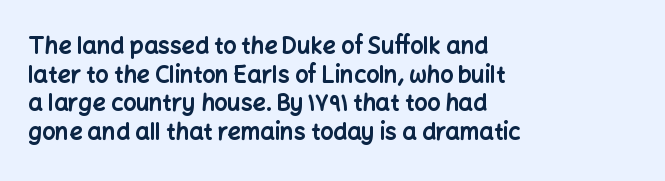
Every character sits straight up, as roman type does. Stroke thickness is high; the sample reads as a true bold. Inter-character spacing is left at the font's built-in metrics. Casual observation: everything's shoved over to the left. The specimen omits any rule beneath the text block's lines.
